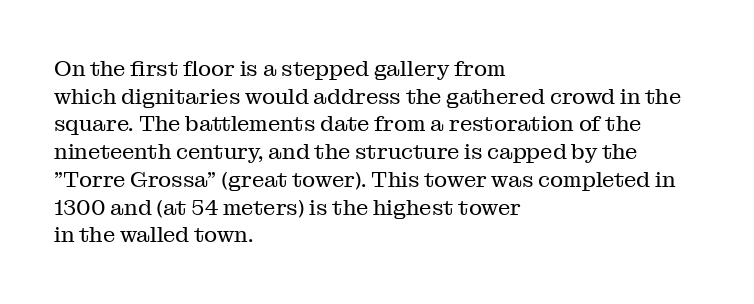
Q: Is the text bold? A: No.
Q: Is the text italic (slanted)? A: No, it is upright.
Q: Is the text underlined? A: No.
Q: How is the paragraph aligned? A: Left-aligned.
Q: Is the spacing between letters normal or unusually wide? A: Normal.
Q: Is the spacing between lines tight, normal or loose? A: Normal.
